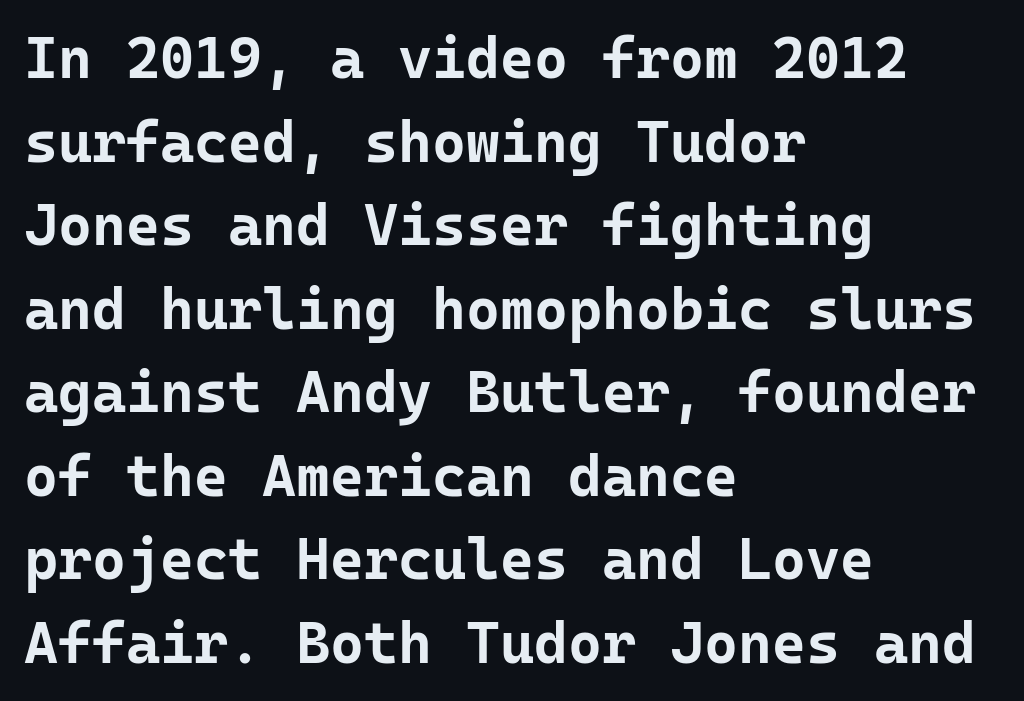
{"serif": "no", "italic": "no", "bold": "yes", "weight": "bold", "width": "normal", "stroke_contrast": "low", "x_height": "medium", "monospaced": "yes", "underline": "no", "align": "left", "line_spacing": "normal", "line_spacing_ratio": 1.44, "letter_spacing": "normal", "letter_spacing_em": 0.0, "glyph_px": 58}
